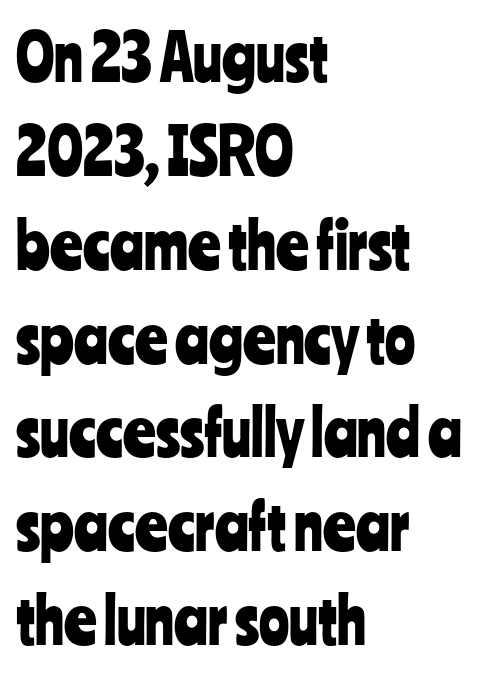
Q: Is the text italic (slanted)? A: No, it is upright.
Q: Is the typeface a serif or a sans-serif typeface? A: Sans-serif.
Q: Is the text underlined? A: No.
Q: How is the paragraph aligned? A: Left-aligned.
Q: Is the spacing between letters normal or unusually wide? A: Normal.
Q: Is the spacing between lines tight, normal or loose? A: Normal.
Q: Width (condensed, normal, or wide)? A: Condensed.
Q: Stroke contrast? A: Low.
Q: x-height? A: Medium.
Q: Monospaced? A: No.
